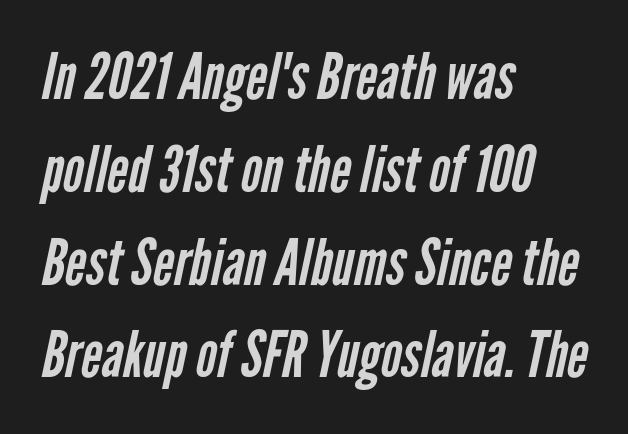
The image shows 64 px regular-weight, condensed sans-serif type; set left-aligned, normal line spacing (1.45x), normal letter spacing, not underlined; low stroke contrast and a medium x-height.
